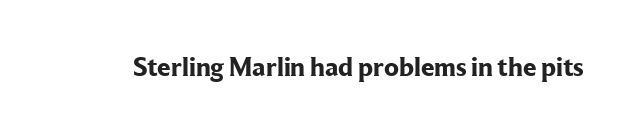
Q: Is the text bold? A: Yes.
Q: Is the text italic (slanted)? A: No, it is upright.
Q: Is the text underlined? A: No.
Q: Is the spacing between letters normal or unusually wide? A: Normal.
